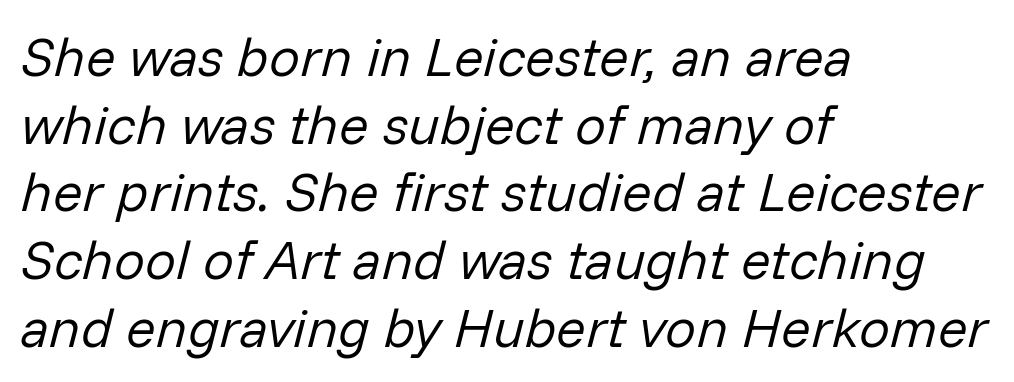
Q: Is the text bold? A: No.
Q: Is the text italic (slanted)? A: Yes, it leans right by about 14 degrees.
Q: Is the text underlined? A: No.
Q: How is the paragraph aligned? A: Left-aligned.
Q: Is the spacing between letters normal or unusually wide? A: Normal.
Q: Width (condensed, normal, or wide)? A: Normal.
Q: Stroke contrast? A: Low.
Q: x-height? A: Medium.
Q: Monospaced? A: No.
